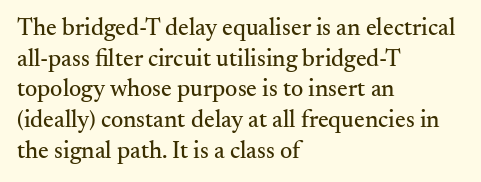
Q: Is the text italic (slanted)? A: No, it is upright.
Q: Is the text underlined? A: No.
Q: How is the paragraph aligned? A: Left-aligned.
Q: Is the spacing between letters normal or unusually wide? A: Normal.
Q: Is the spacing between lines tight, normal or loose? A: Normal.
